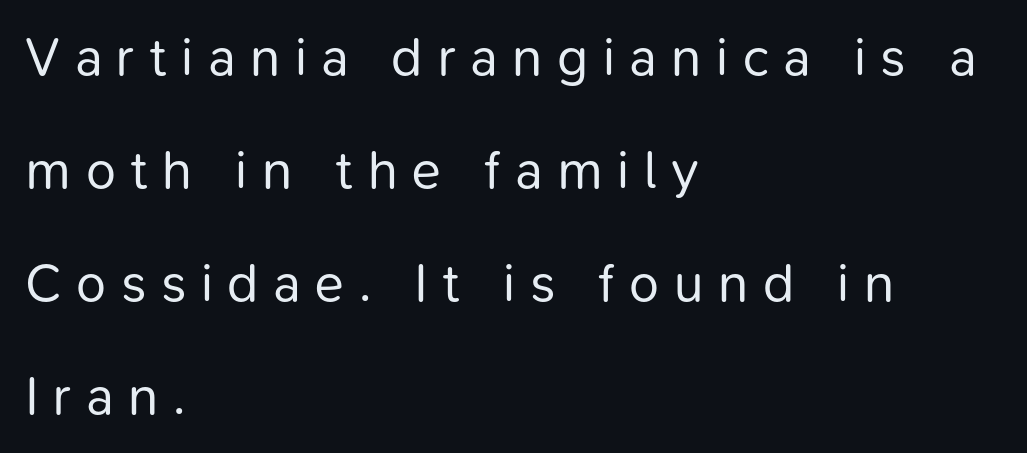
Q: Is the text bold? A: No.
Q: Is the text italic (slanted)? A: No, it is upright.
Q: Is the typeface a serif or a sans-serif typeface? A: Sans-serif.
Q: Is the text underlined? A: No.
Q: How is the paragraph aligned? A: Left-aligned.
Q: Is the spacing between letters normal or unusually wide? A: Unusually wide.
Q: Is the spacing between lines tight, normal or loose? A: Loose.
Q: Width (condensed, normal, or wide)? A: Normal.
Q: Stroke contrast? A: Low.
Q: x-height? A: Medium.
Q: Monospaced? A: No.
